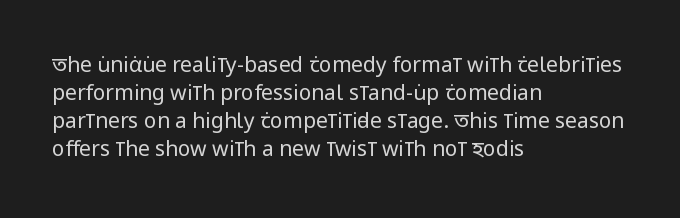
Q: Is the text bold? A: No.
Q: Is the text italic (slanted)? A: No, it is upright.
Q: Is the text underlined? A: No.
Q: How is the paragraph aligned? A: Left-aligned.
Q: Is the spacing between letters normal or unusually wide? A: Normal.
Q: Is the spacing between lines tight, normal or loose? A: Normal.
